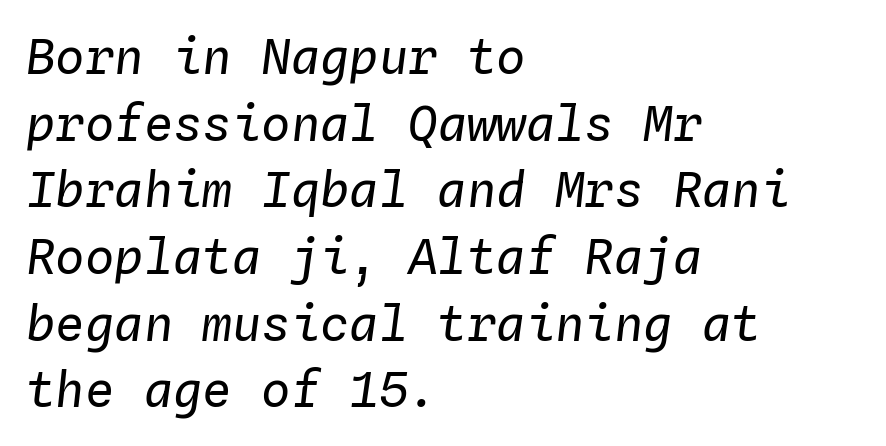
{"italic": "yes", "lean": "right", "slant_degrees": 4, "bold": "no", "weight": "regular", "width": "normal", "stroke_contrast": "low", "x_height": "medium", "monospaced": "yes", "underline": "no", "align": "left", "line_spacing": "normal", "line_spacing_ratio": 1.36, "letter_spacing": "normal", "letter_spacing_em": 0.0, "glyph_px": 49}
